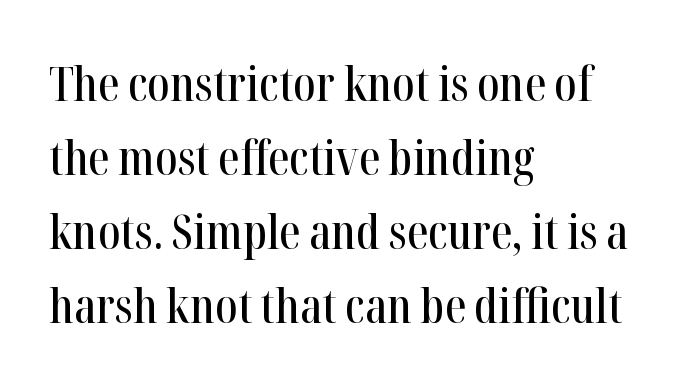
You can tell from the footed stems that serif type was used. The vertical gap from one line to the next is medium. The string is rendered with underlining switched off. This sample uses plain, unmodified letter spacing. When letters stand straight like this, we call the style roman or upright. The passage is arranged the way most books set body copy — flush left.
